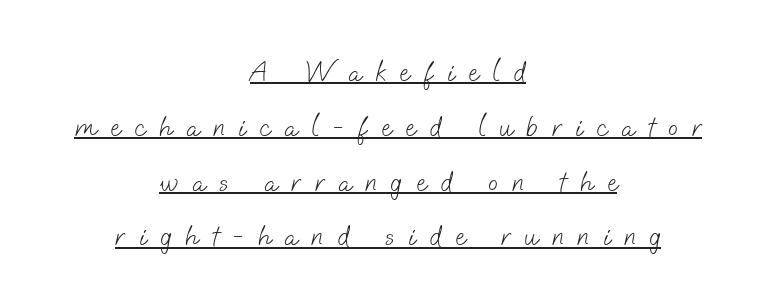
Q: Is the text bold? A: No.
Q: Is the typeface a serif or a sans-serif typeface? A: Sans-serif.
Q: Is the text underlined? A: Yes.
Q: How is the paragraph aligned? A: Centered.
Q: Is the spacing between letters normal or unusually wide? A: Unusually wide.
Q: Width (condensed, normal, or wide)? A: Normal.
Q: Stroke contrast? A: Low.
Q: x-height? A: Small.
Q: Monospaced? A: No.
